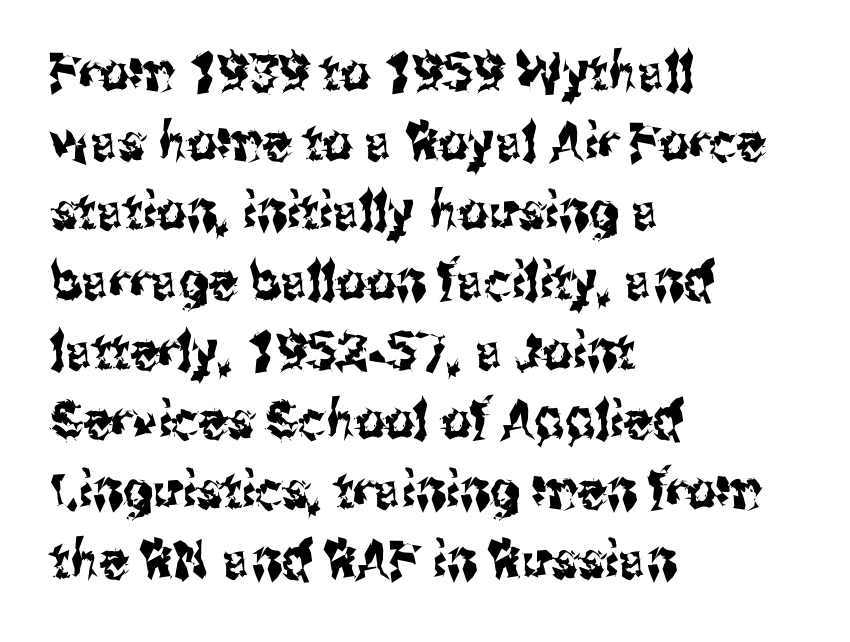
{"serif": "no", "italic": "no", "width": "condensed", "stroke_contrast": "medium", "x_height": "medium", "monospaced": "no", "underline": "no", "align": "left", "line_spacing": "normal", "line_spacing_ratio": 1.34, "letter_spacing": "normal", "letter_spacing_em": 0.0, "glyph_px": 52}
